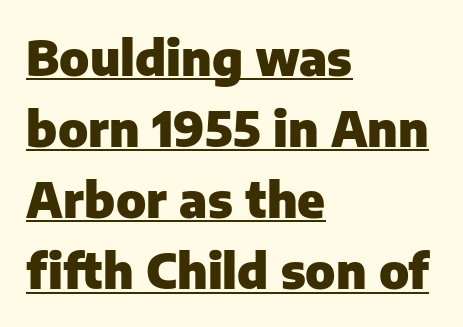
The image shows 48 px heavy sans-serif type, upright; set left-aligned, normal line spacing (1.48x), normal letter spacing, underlined; low stroke contrast and a medium x-height.
